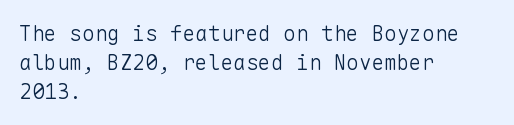
{"italic": "no", "bold": "no", "underline": "no", "align": "left", "line_spacing": "normal", "line_spacing_ratio": 1.37, "letter_spacing": "normal", "letter_spacing_em": 0.0, "glyph_px": 21}
